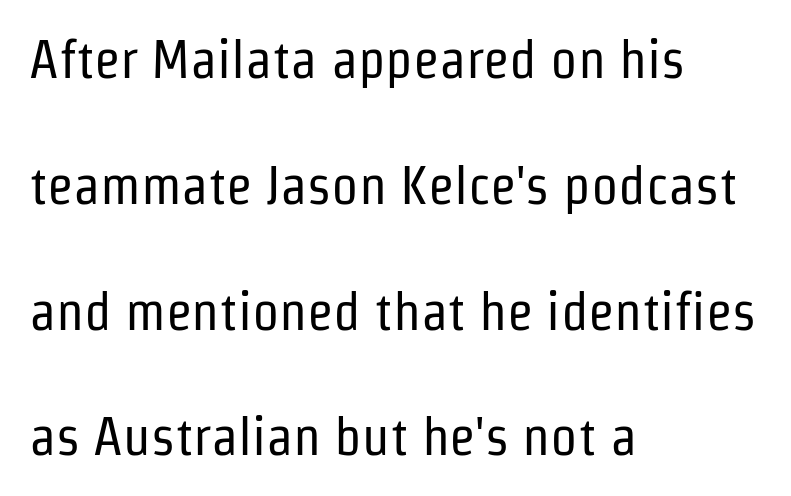
Q: Is the text bold? A: No.
Q: Is the text italic (slanted)? A: No, it is upright.
Q: Is the typeface a serif or a sans-serif typeface? A: Sans-serif.
Q: Is the text underlined? A: No.
Q: How is the paragraph aligned? A: Left-aligned.
Q: Is the spacing between letters normal or unusually wide? A: Normal.
Q: Is the spacing between lines tight, normal or loose? A: Loose.
Q: Width (condensed, normal, or wide)? A: Condensed.
Q: Stroke contrast? A: Low.
Q: x-height? A: Medium.
Q: Monospaced? A: No.
